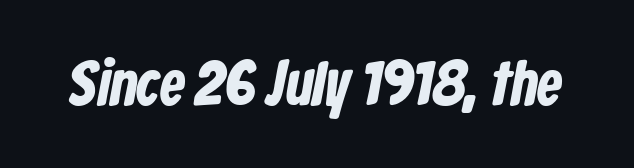
The image shows 63 px condensed sans-serif type; set normal letter spacing, not underlined; low stroke contrast and a medium x-height.
